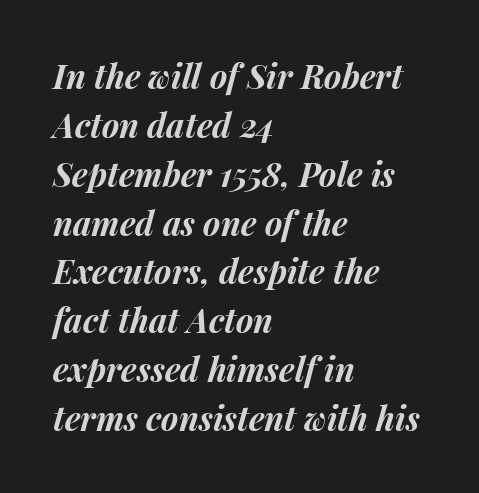
The image shows 33 px bold type, italic (leaning right); set left-aligned, normal line spacing (1.48x), normal letter spacing, not underlined; medium stroke contrast and a medium x-height.
